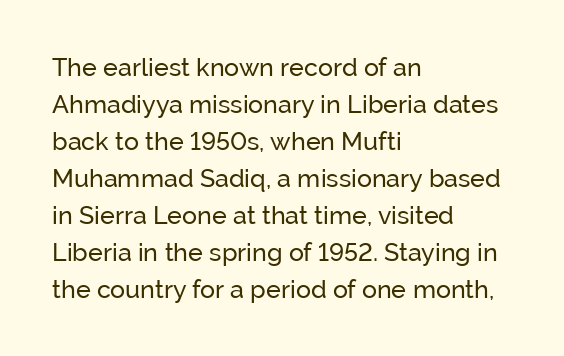
A typesetter would call this leading conventional body-copy spacing. Descender tails drop into unmarked territory. Visually the block forms a straight wall on the left and a jagged coastline on the right. Do the letters lean? They stand straight.
